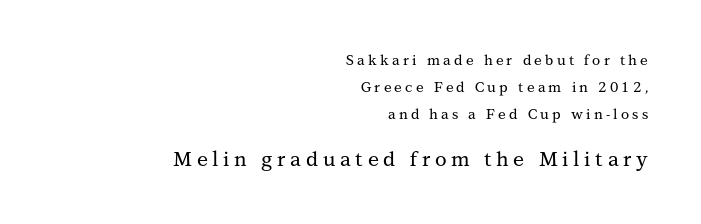
Q: Is the text italic (slanted)? A: No, it is upright.
Q: Is the text underlined? A: No.
Q: How is the paragraph aligned? A: Right-aligned.
Q: Is the spacing between letters normal or unusually wide? A: Unusually wide.
Q: Is the spacing between lines tight, normal or loose? A: Loose.
Q: Which block of text is set in a larger size, the first (top) or the second (bottom)? A: The second (bottom) one.
